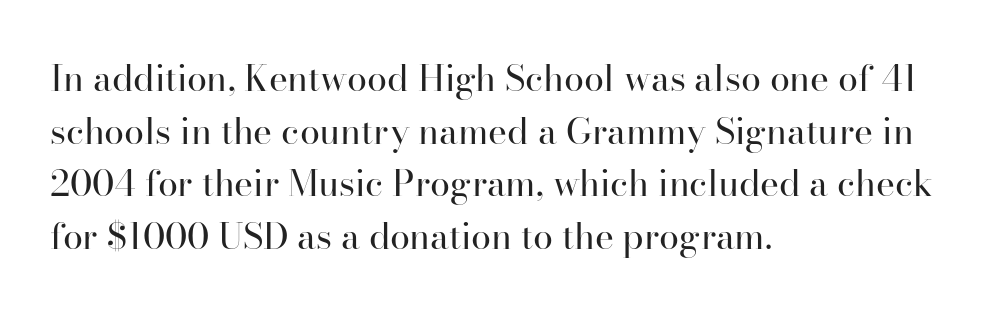
The image shows 36 px regular-weight serif type, upright; set left-aligned, normal line spacing (1.46x), normal letter spacing, not underlined; high stroke contrast and a small x-height.
